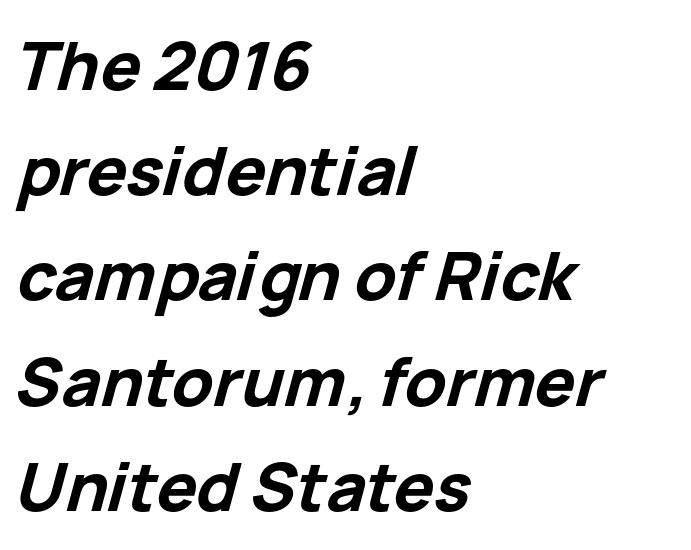
{"italic": "yes", "lean": "right", "slant_degrees": 15, "bold": "yes", "weight": "bold", "width": "normal", "stroke_contrast": "low", "x_height": "medium", "monospaced": "no", "underline": "no", "align": "left", "line_spacing": "normal", "line_spacing_ratio": 1.57, "letter_spacing": "normal", "letter_spacing_em": 0.0, "glyph_px": 67}
